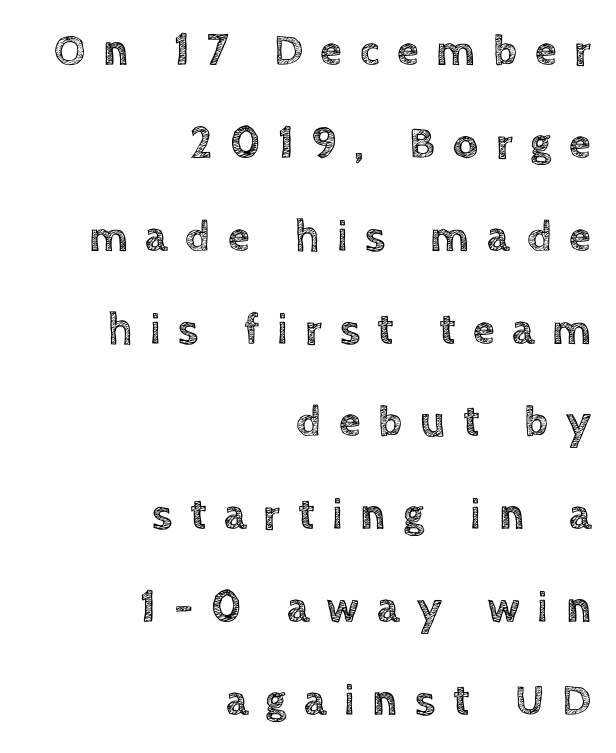
The image shows 44 px text type, upright; set right-aligned, loose line spacing (2.11x), unusually wide letter spacing (+0.4 em), not underlined; a large x-height.
